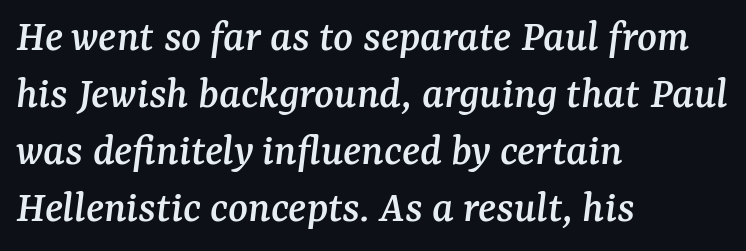
Horizontal alignment here is leftward, the default for most running prose. Yep, those are serifs on the letters. Letter spacing: default. Glance below the letters and you will spot only blank space. The specimen reads as italic at a glance. Spacing verdict: proportional, widths tailored to each character.
